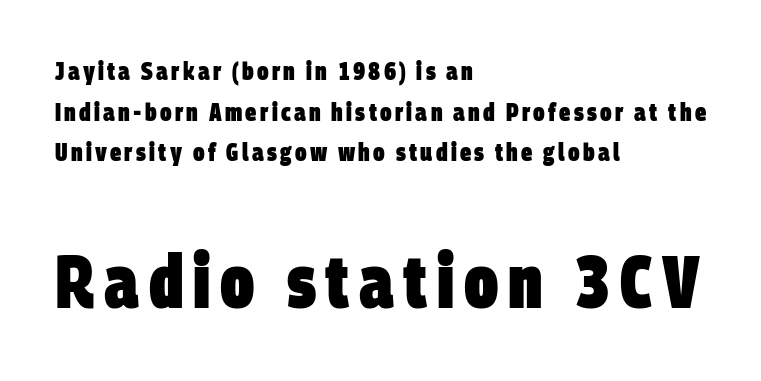
The image shows 74 px heavy, condensed sans-serif type; set left-aligned, normal line spacing (1.63x), not underlined; the second (bottom) block is 2.96x larger; low stroke contrast and a large x-height.
